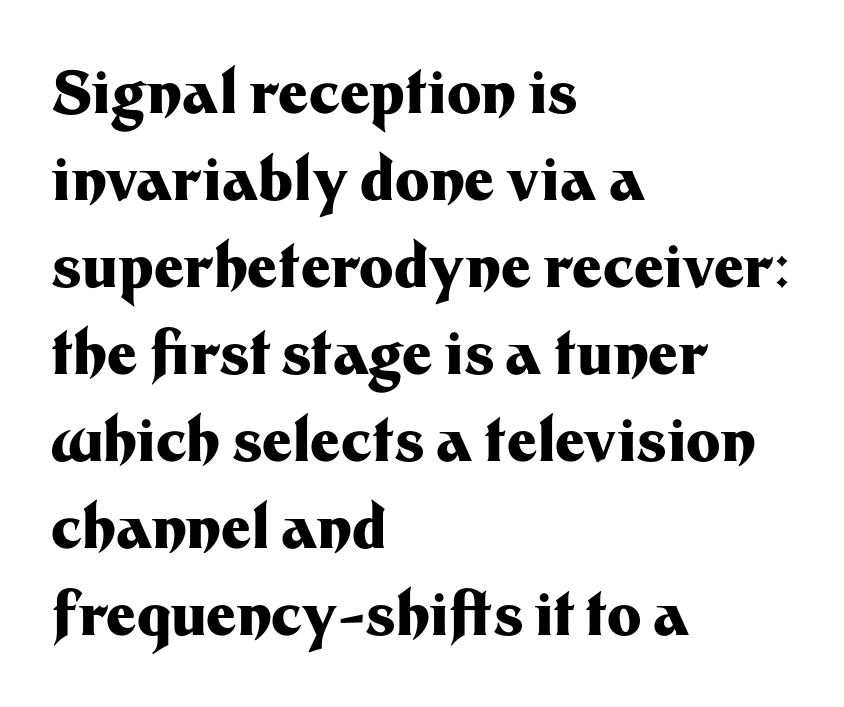
Q: Is the text bold? A: Yes.
Q: Is the text italic (slanted)? A: No, it is upright.
Q: Is the typeface a serif or a sans-serif typeface? A: Sans-serif.
Q: Is the text underlined? A: No.
Q: How is the paragraph aligned? A: Left-aligned.
Q: Is the spacing between letters normal or unusually wide? A: Normal.
Q: Is the spacing between lines tight, normal or loose? A: Normal.
Q: Width (condensed, normal, or wide)? A: Normal.
Q: Stroke contrast? A: Medium.
Q: x-height? A: Medium.
Q: Monospaced? A: No.
